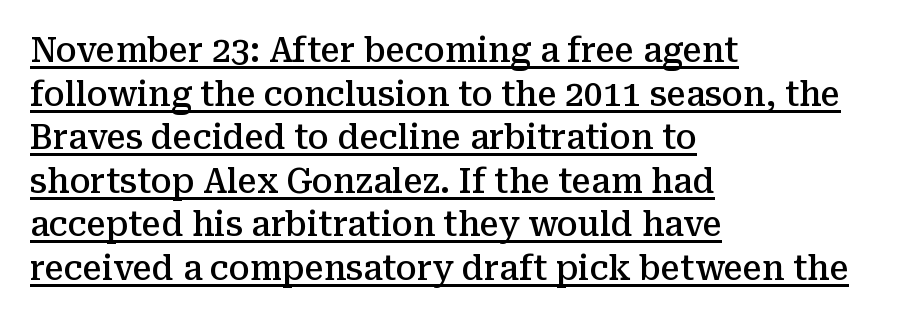
Q: Is the text bold? A: Semi-bold.
Q: Is the text italic (slanted)? A: No, it is upright.
Q: Is the typeface a serif or a sans-serif typeface? A: Serif.
Q: Is the text underlined? A: Yes.
Q: How is the paragraph aligned? A: Left-aligned.
Q: Is the spacing between letters normal or unusually wide? A: Normal.
Q: Is the spacing between lines tight, normal or loose? A: Normal.
Q: Width (condensed, normal, or wide)? A: Normal.
Q: Stroke contrast? A: Medium.
Q: x-height? A: Medium.
Q: Monospaced? A: No.
